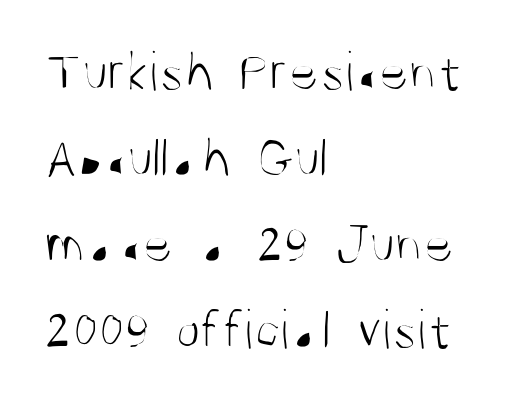
This rendering leaves character spacing at its baseline value. When letters stand straight like this, we call the style roman or upright. The font family rendered here belongs to the sans-serif group. Quick note: underline off. The letters advance in unequal steps, a hallmark of proportional type. Compared with a centered layout, this one pins lines to the left instead.
